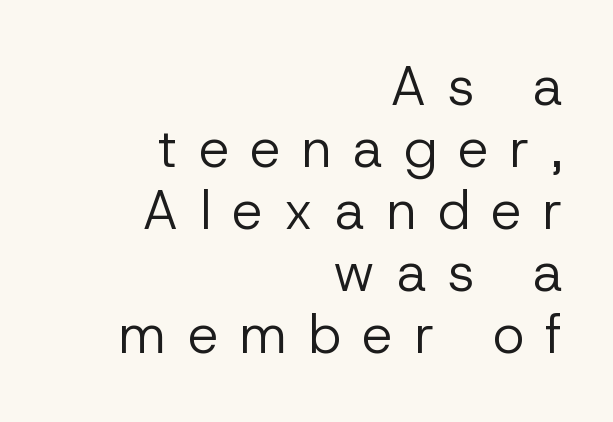
The passage shown stacks its lines with hardly any gap. The letters advance in unequal steps, a hallmark of proportional type. Is the block centered? No — it sits flush against the right margin. Stem width sits at or under what a default text font uses.
